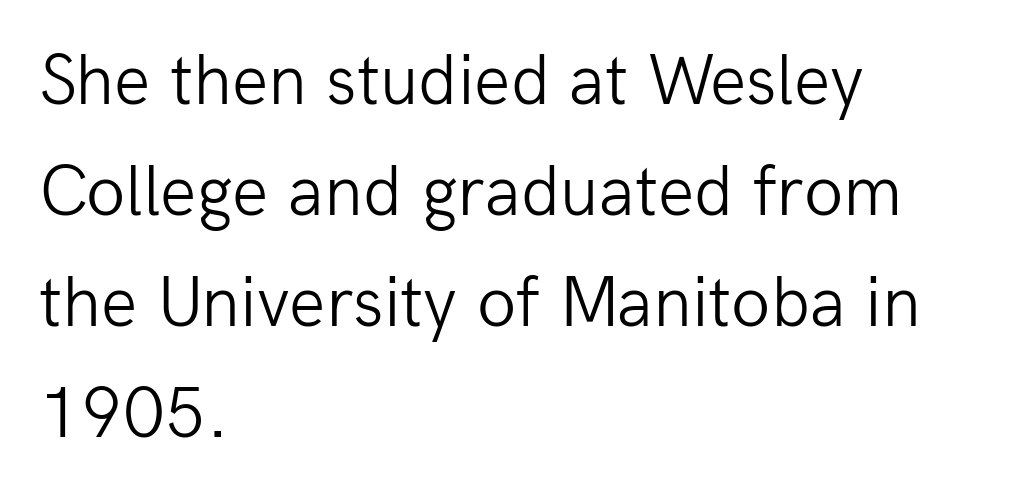
Q: Is the text bold? A: No.
Q: Is the text italic (slanted)? A: No, it is upright.
Q: Is the typeface a serif or a sans-serif typeface? A: Sans-serif.
Q: Is the text underlined? A: No.
Q: How is the paragraph aligned? A: Left-aligned.
Q: Is the spacing between letters normal or unusually wide? A: Normal.
Q: Is the spacing between lines tight, normal or loose? A: Normal.
Q: Width (condensed, normal, or wide)? A: Normal.
Q: Stroke contrast? A: Low.
Q: x-height? A: Medium.
Q: Monospaced? A: No.
